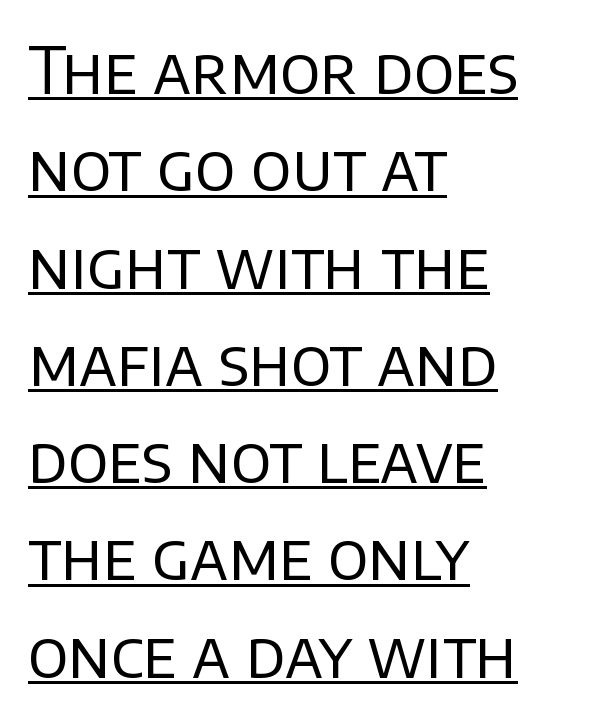
Q: Is the text bold? A: No.
Q: Is the text italic (slanted)? A: No, it is upright.
Q: Is the typeface a serif or a sans-serif typeface? A: Sans-serif.
Q: Is the text underlined? A: Yes.
Q: How is the paragraph aligned? A: Left-aligned.
Q: Is the spacing between letters normal or unusually wide? A: Normal.
Q: Is the spacing between lines tight, normal or loose? A: Normal.
Q: Width (condensed, normal, or wide)? A: Normal.
Q: Stroke contrast? A: Low.
Q: x-height? A: Large.
Q: Monospaced? A: No.
